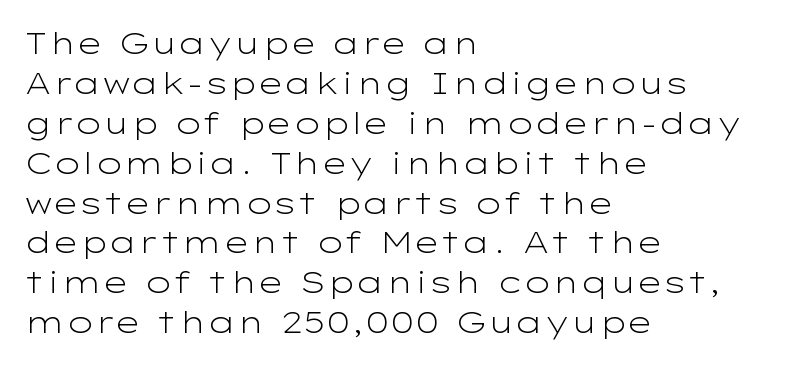
{"serif": "no", "italic": "no", "bold": "no", "weight": "light", "width": "wide", "stroke_contrast": "low", "x_height": "medium", "monospaced": "no", "underline": "no", "align": "left", "line_spacing": "normal", "line_spacing_ratio": 1.33, "letter_spacing": "normal", "letter_spacing_em": 0.0, "glyph_px": 30}
